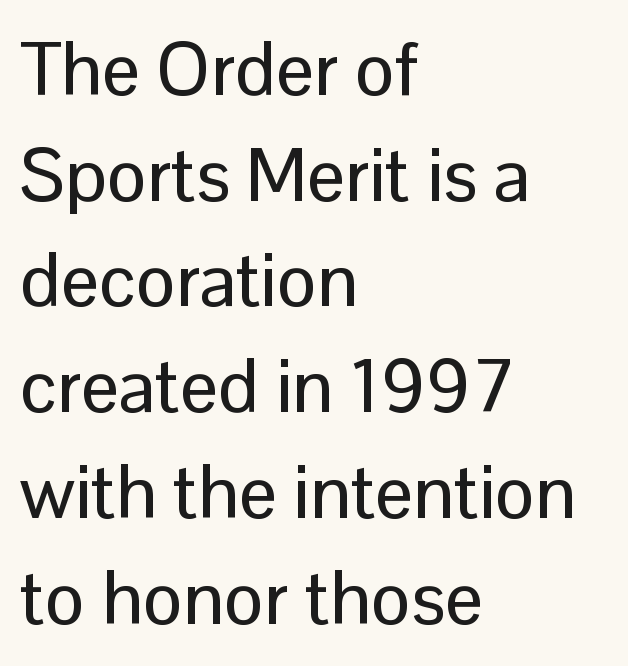
Q: Is the text italic (slanted)? A: No, it is upright.
Q: Is the typeface a serif or a sans-serif typeface? A: Sans-serif.
Q: Is the text underlined? A: No.
Q: How is the paragraph aligned? A: Left-aligned.
Q: Is the spacing between letters normal or unusually wide? A: Normal.
Q: Is the spacing between lines tight, normal or loose? A: Normal.
Q: Width (condensed, normal, or wide)? A: Normal.
Q: Stroke contrast? A: Low.
Q: x-height? A: Medium.
Q: Monospaced? A: No.
